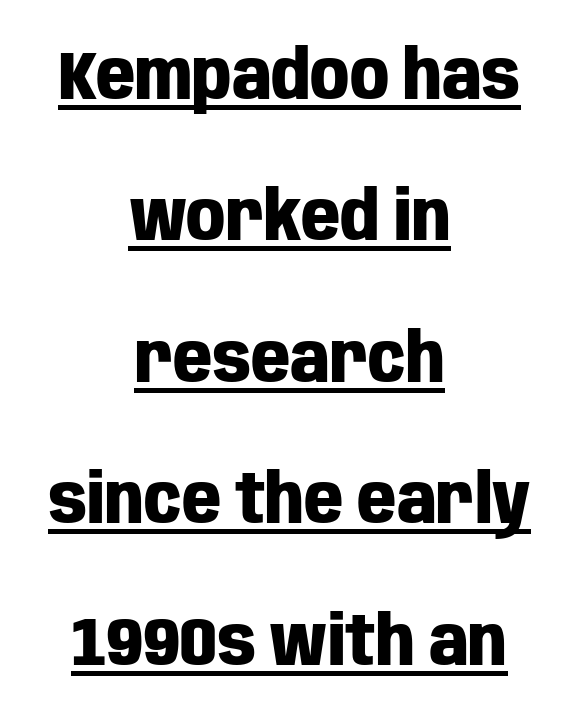
The rendering keeps characters at their native spacing. Note the varied advance widths — an 'i' is clearly narrower than an 'm'. Set as a true bold cut, around the 700 mark. The passage shown stacks its lines with a broad gap. Quick note: underline on. The type family on display is of the sans-serif kind.
